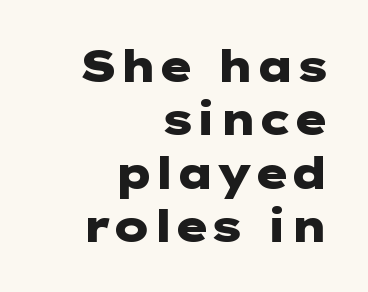
Q: Is the text bold? A: Yes.
Q: Is the text italic (slanted)? A: No, it is upright.
Q: Is the typeface a serif or a sans-serif typeface? A: Sans-serif.
Q: Is the text underlined? A: No.
Q: How is the paragraph aligned? A: Right-aligned.
Q: Is the spacing between letters normal or unusually wide? A: Normal.
Q: Width (condensed, normal, or wide)? A: Wide.
Q: Stroke contrast? A: Low.
Q: x-height? A: Medium.
